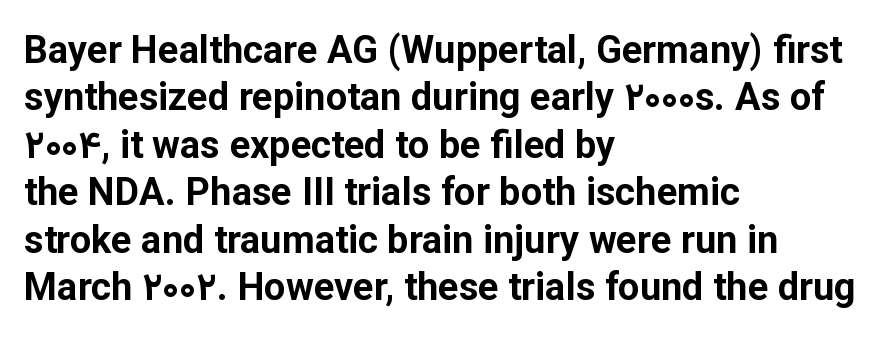
Heavy-handed strokes throughout: this text is bold. Lines of text with bare space underneath. How are the letters spaced? Ordinarily, with no added tracking. If you measured baseline to baseline, you'd find a middling distance. The letters advance in unequal steps, a hallmark of proportional type.
